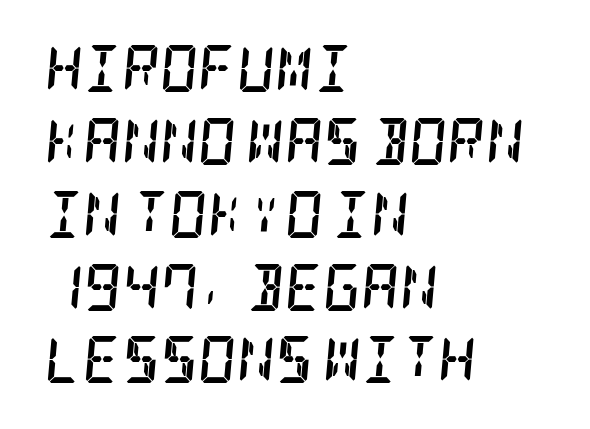
Q: Is the text bold? A: Yes.
Q: Is the text italic (slanted)? A: Yes, it leans right by about 5 degrees.
Q: Is the typeface a serif or a sans-serif typeface? A: Serif.
Q: Is the text underlined? A: No.
Q: How is the paragraph aligned? A: Left-aligned.
Q: Is the spacing between letters normal or unusually wide? A: Normal.
Q: Is the spacing between lines tight, normal or loose? A: Normal.
Q: Width (condensed, normal, or wide)? A: Condensed.
Q: Stroke contrast? A: Low.
Q: x-height? A: Large.
